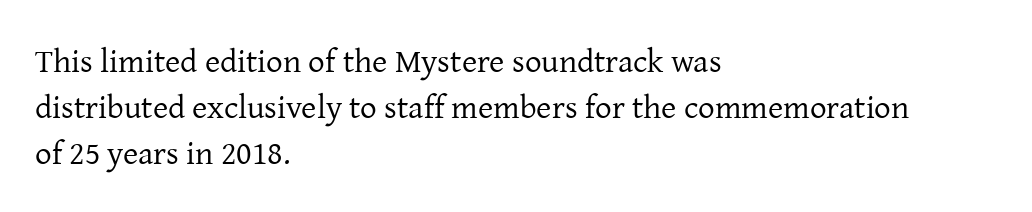
The image shows 33 px regular-weight serif type, upright; set left-aligned, normal line spacing (1.39x), normal letter spacing, not underlined; low stroke contrast and a medium x-height.
